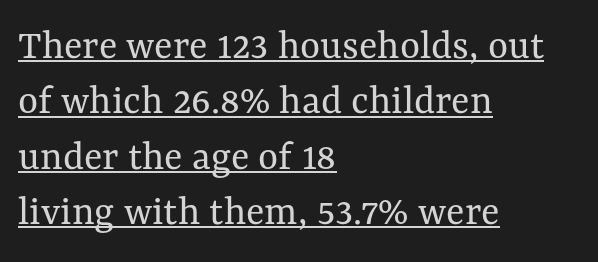
Q: Is the text bold? A: No.
Q: Is the text italic (slanted)? A: No, it is upright.
Q: Is the text underlined? A: Yes.
Q: How is the paragraph aligned? A: Left-aligned.
Q: Is the spacing between letters normal or unusually wide? A: Normal.
Q: Is the spacing between lines tight, normal or loose? A: Normal.
Q: Width (condensed, normal, or wide)? A: Normal.
Q: Stroke contrast? A: Medium.
Q: x-height? A: Medium.
Q: Monospaced? A: No.
